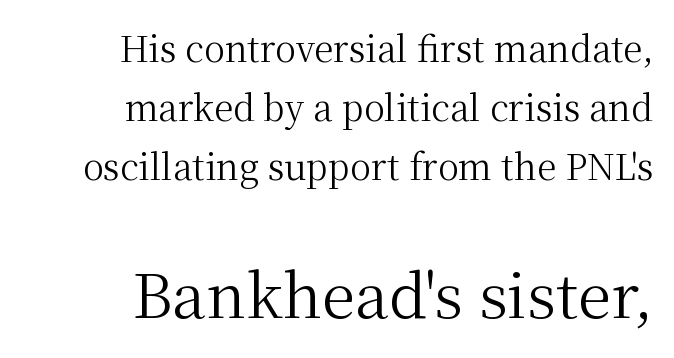
{"serif": "yes", "italic": "no", "bold": "no", "weight": "regular", "width": "normal", "stroke_contrast": "medium", "x_height": "medium", "monospaced": "no", "underline": "no", "align": "right", "line_spacing": "normal", "line_spacing_ratio": 1.69, "letter_spacing": "normal", "letter_spacing_em": 0.0, "larger_block": "second", "size_ratio": 1.74, "glyph_px": 61}
